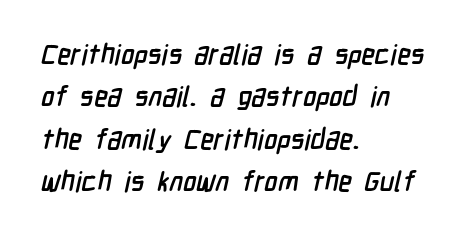
Q: Is the typeface a serif or a sans-serif typeface? A: Sans-serif.
Q: Is the text underlined? A: No.
Q: How is the paragraph aligned? A: Left-aligned.
Q: Is the spacing between letters normal or unusually wide? A: Normal.
Q: Is the spacing between lines tight, normal or loose? A: Normal.
Q: Width (condensed, normal, or wide)? A: Condensed.
Q: Stroke contrast? A: Low.
Q: x-height? A: Medium.
Q: Monospaced? A: No.
